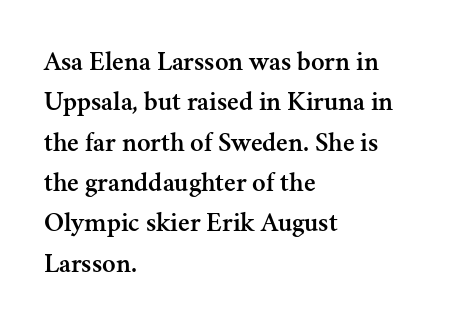
{"serif": "yes", "italic": "no", "width": "normal", "stroke_contrast": "medium", "x_height": "small", "monospaced": "no", "underline": "no", "align": "left", "line_spacing": "normal", "line_spacing_ratio": 1.44, "letter_spacing": "normal", "letter_spacing_em": 0.0, "glyph_px": 28}
